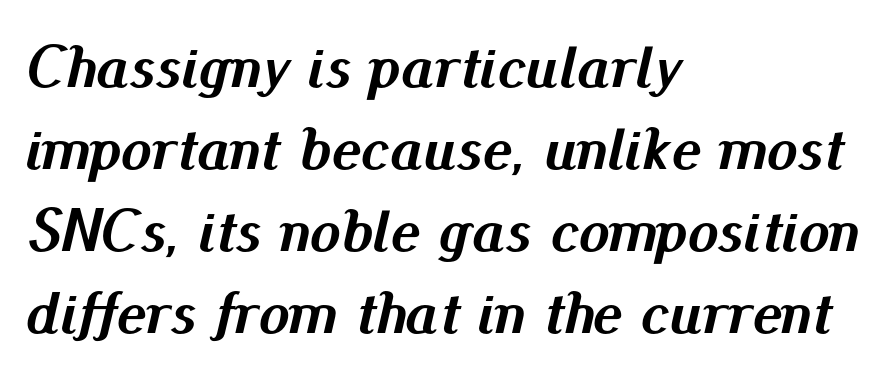
{"italic": "yes", "lean": "right", "slant_degrees": 13, "bold": "yes", "weight": "semibold", "width": "normal", "stroke_contrast": "medium", "x_height": "small", "monospaced": "no", "underline": "no", "align": "left", "line_spacing": "normal", "line_spacing_ratio": 1.32, "letter_spacing": "normal", "letter_spacing_em": 0.0, "glyph_px": 62}
